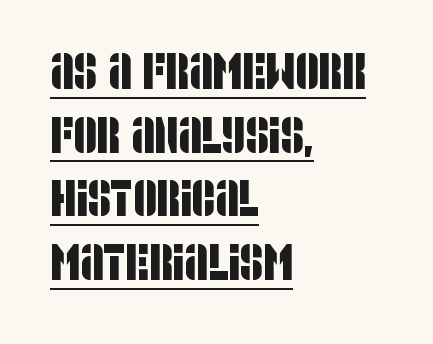
Compared with undecorated copy, this sample adds a rule below the words. A sans-serif font was chosen for this passage. This sample is left-justified, so line endings fall wherever the words run out. This sample has the flowing, uneven cadence of proportional lettering. How would I describe the line gaps? Plain and ordinary. No extra tracking has been applied to these lines.
